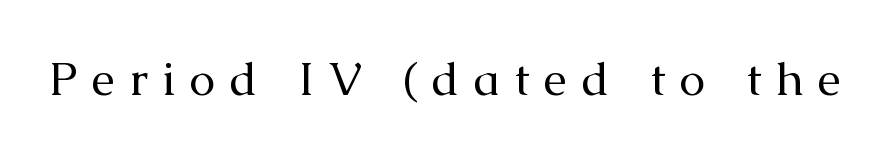
{"serif": "yes", "italic": "no", "bold": "no", "weight": "regular", "width": "normal", "stroke_contrast": "medium", "x_height": "medium", "monospaced": "no", "underline": "no", "letter_spacing": "wide", "letter_spacing_em": 0.3, "glyph_px": 47}
